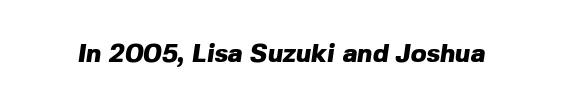
{"bold": "yes", "underline": "no", "letter_spacing": "normal", "letter_spacing_em": 0.0, "glyph_px": 26}
